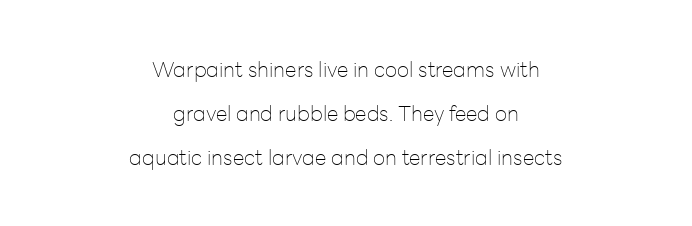
The image shows 21 px text type, upright; set centered, loose line spacing (2.1x), normal letter spacing, not underlined.
